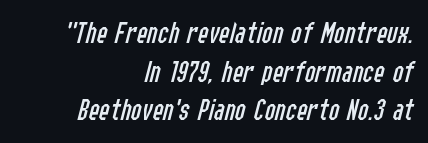
The image shows 32 px regular-weight, condensed type, italic (leaning right); set right-aligned, line spacing 1.21x, normal letter spacing, not underlined; low stroke contrast and a medium x-height.
